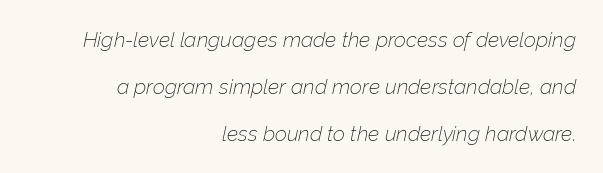
The axis of the letterforms is tilted away from vertical. Weight: not bold — regular or lighter. Visually the block forms a straight wall on the right and a jagged coastline on the left. Each row of text sits above clean, open space.
